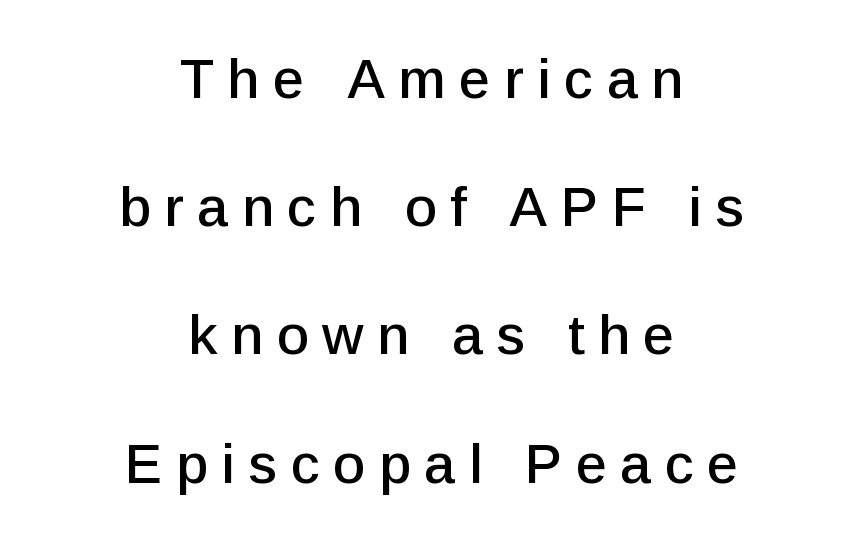
The typeface chosen for these lines omits serifs. Compared with a flush-left layout, this one balances lines on the center instead. Inter-character spacing is expanded well beyond the font's built-in metrics. Plain, unruled lines of type. A typesetter would call this proportional, since set widths differ per character.
